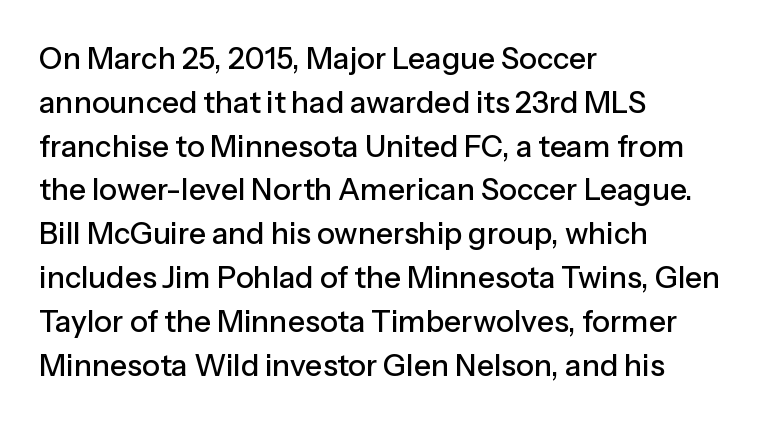
The image shows 30 px sans-serif type, upright; set left-aligned, normal line spacing (1.46x), normal letter spacing, not underlined; low stroke contrast and a medium x-height.
